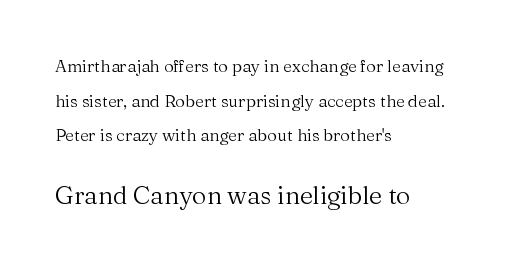
{"italic": "no", "bold": "no", "underline": "no", "align": "left", "line_spacing": "loose", "line_spacing_ratio": 2.03, "letter_spacing": "normal", "letter_spacing_em": 0.0, "larger_block": "second", "size_ratio": 1.47, "glyph_px": 25}
